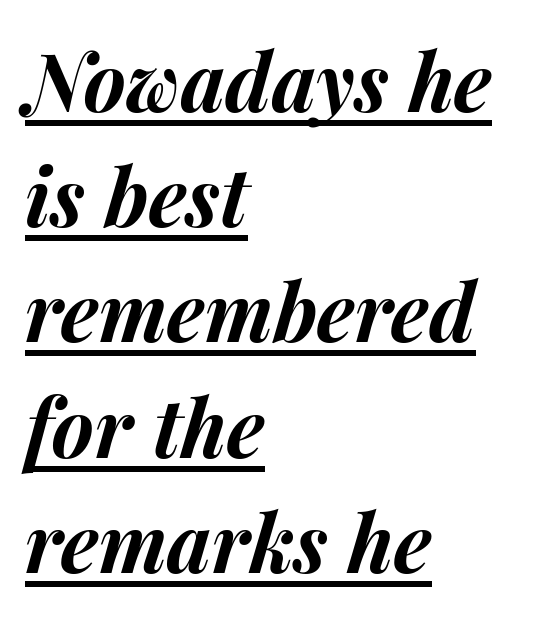
The image shows 80 px bold type, italic (leaning right); set left-aligned, normal line spacing (1.44x), normal letter spacing, underlined; medium stroke contrast and a medium x-height.
